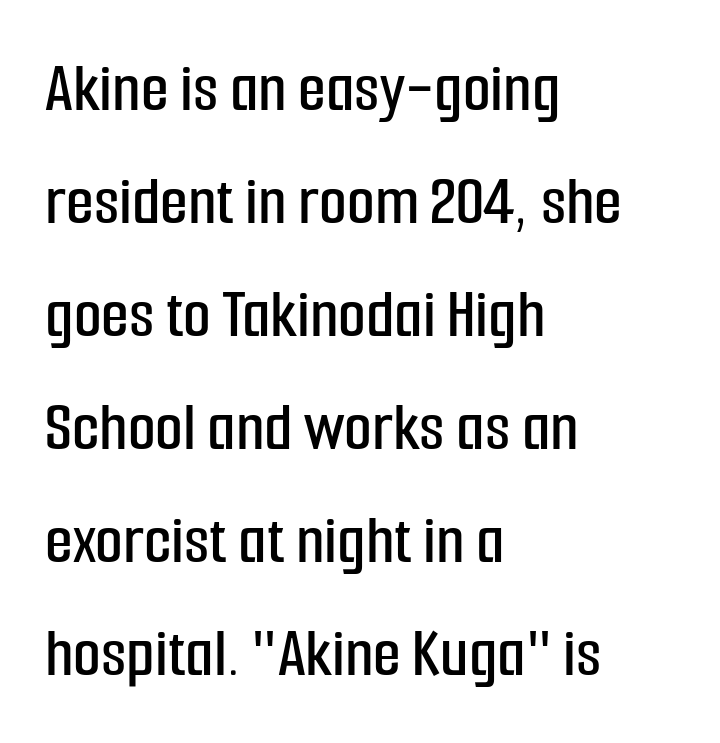
Descender tails drop into unmarked territory. One-word summary of the alignment: left. The type sits square on the baseline with zero lean. Think of a printed novel: that variable character pitch is what you see here. The typeface chosen for these lines omits serifs.
